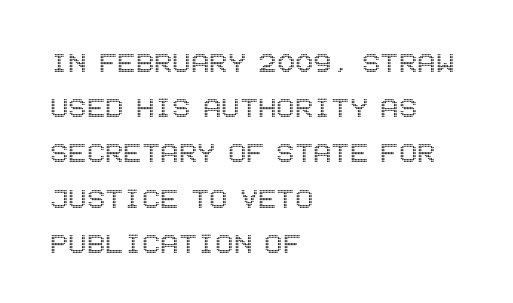
The image shows 34 px condensed type, upright; set left-aligned, normal line spacing (1.33x), normal letter spacing, not underlined; a large x-height.
